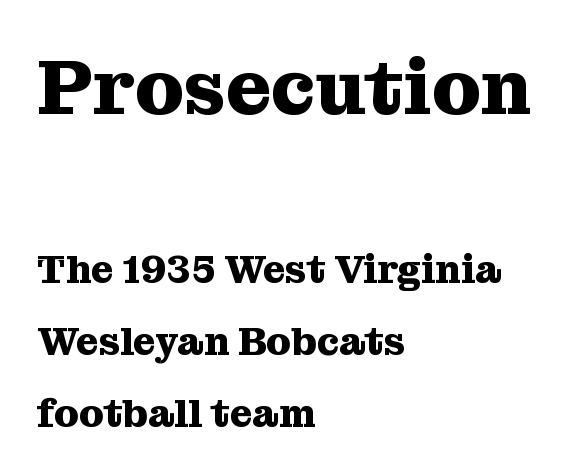
{"serif": "yes", "italic": "no", "bold": "yes", "weight": "heavy", "width": "normal", "stroke_contrast": "medium", "x_height": "medium", "monospaced": "no", "underline": "no", "align": "left", "line_spacing_ratio": 1.85, "letter_spacing": "normal", "letter_spacing_em": 0.0, "larger_block": "first", "size_ratio": 2.0, "glyph_px": 78}
